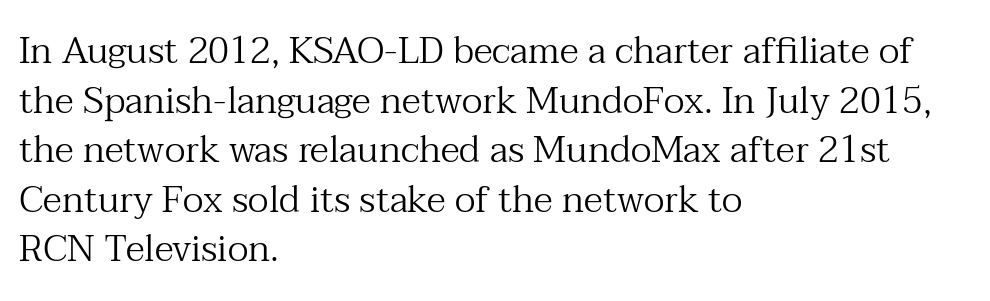
{"serif": "yes", "italic": "no", "bold": "no", "weight": "regular", "width": "normal", "stroke_contrast": "medium", "x_height": "medium", "monospaced": "no", "underline": "no", "align": "left", "line_spacing": "normal", "line_spacing_ratio": 1.34, "letter_spacing": "normal", "letter_spacing_em": 0.0, "glyph_px": 37}
